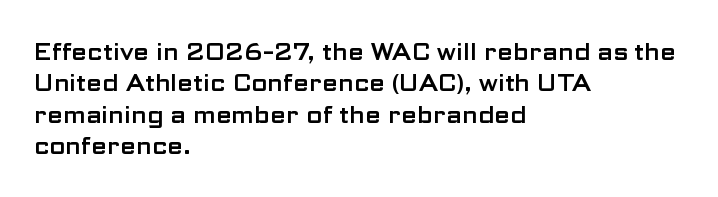
{"italic": "no", "underline": "no", "align": "left", "line_spacing": "normal", "line_spacing_ratio": 1.36, "letter_spacing": "normal", "letter_spacing_em": 0.0, "glyph_px": 23}
